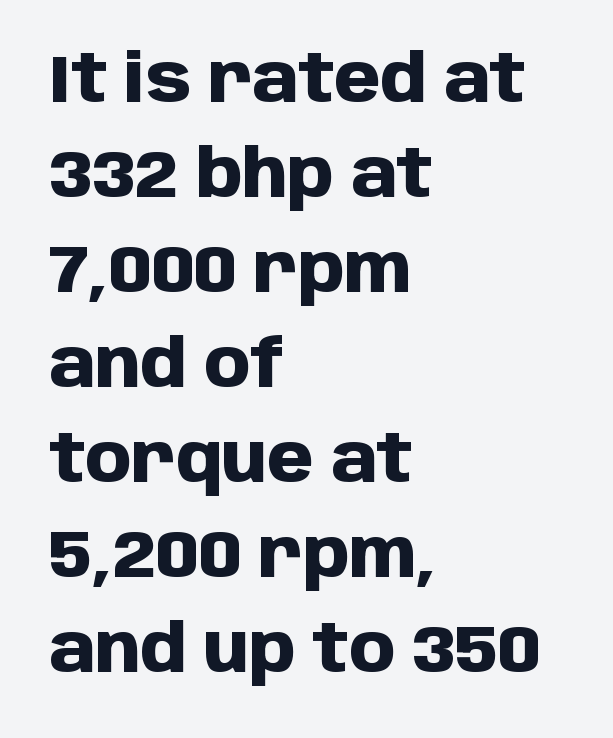
Notice how the stems are strictly vertical — no italics here. Character widths vary here, with narrow letters taking less room than wide ones. These lines are composed in type without serifs. Which margin do the lines hug? The left one — the right edge is uneven. Summary of weight: heavy, a full bold.
